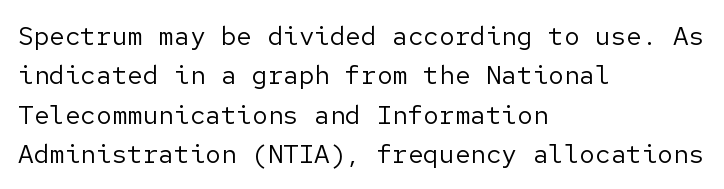
{"italic": "no", "bold": "no", "underline": "no", "align": "left", "line_spacing": "normal", "line_spacing_ratio": 1.51, "letter_spacing": "normal", "letter_spacing_em": 0.0, "glyph_px": 26}
